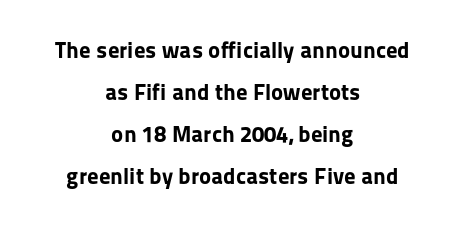
The image shows 23 px bold type, upright; set centered, line spacing 1.82x, normal letter spacing, not underlined.
